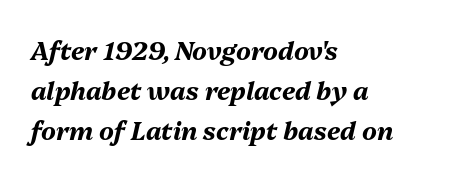
The image shows 25 px bold type, italic (leaning right); set left-aligned, normal line spacing (1.6x), normal letter spacing, not underlined.
